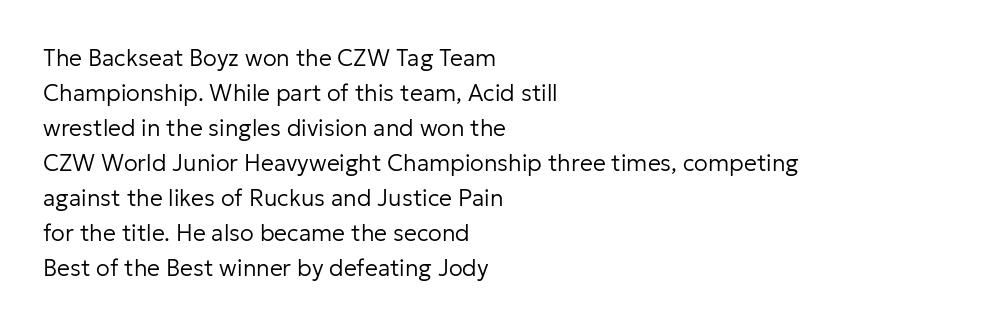
{"italic": "no", "bold": "no", "underline": "no", "align": "left", "line_spacing": "normal", "line_spacing_ratio": 1.52, "letter_spacing": "normal", "letter_spacing_em": 0.0, "glyph_px": 23}
